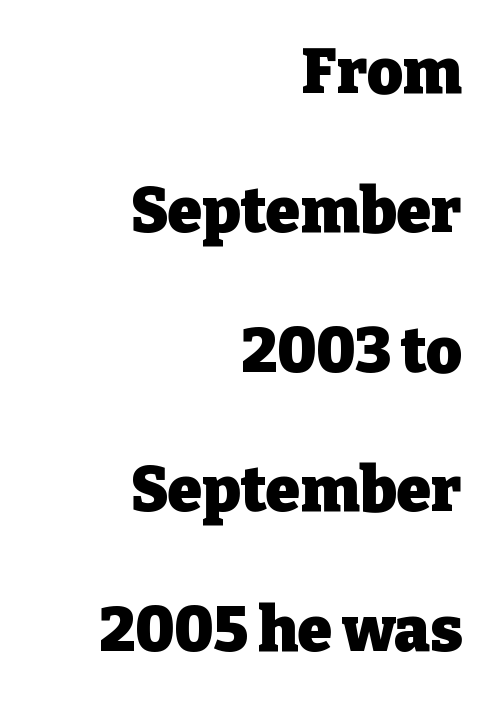
The image shows 62 px heavy serif type, upright; set right-aligned, loose line spacing (2.25x), normal letter spacing, not underlined; low stroke contrast and a medium x-height.
